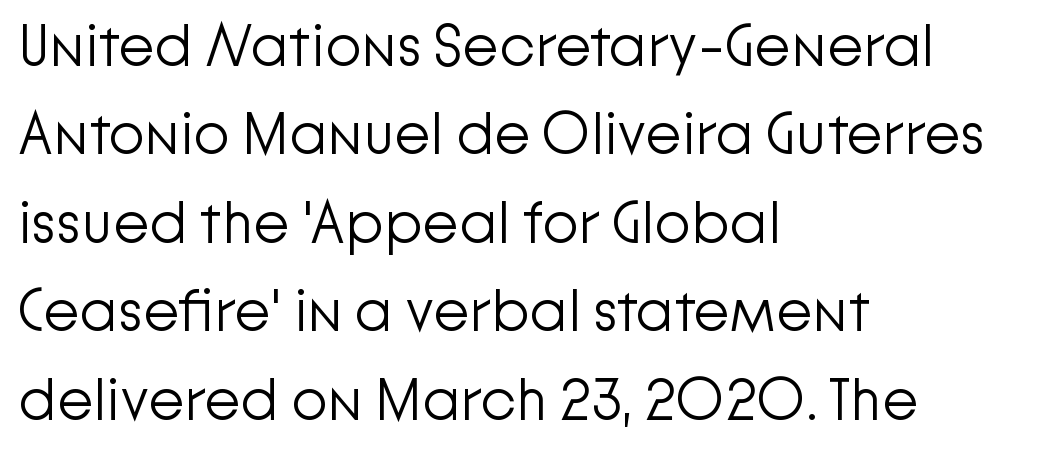
The image shows 59 px light sans-serif type, upright; set left-aligned, normal line spacing (1.5x), normal letter spacing, not underlined; low stroke contrast and a medium x-height.
